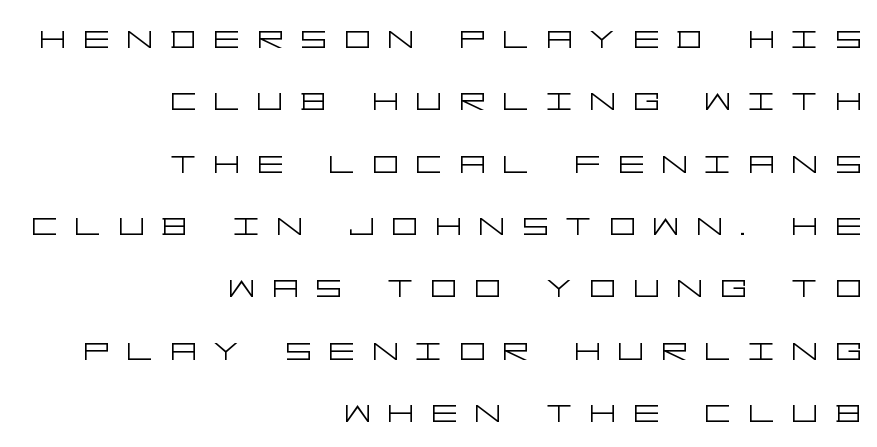
Q: Is the text bold? A: No.
Q: Is the text italic (slanted)? A: No, it is upright.
Q: Is the typeface a serif or a sans-serif typeface? A: Sans-serif.
Q: Is the text underlined? A: No.
Q: How is the paragraph aligned? A: Right-aligned.
Q: Is the spacing between letters normal or unusually wide? A: Unusually wide.
Q: Is the spacing between lines tight, normal or loose? A: Normal.
Q: Width (condensed, normal, or wide)? A: Wide.
Q: Stroke contrast? A: Low.
Q: x-height? A: Large.
